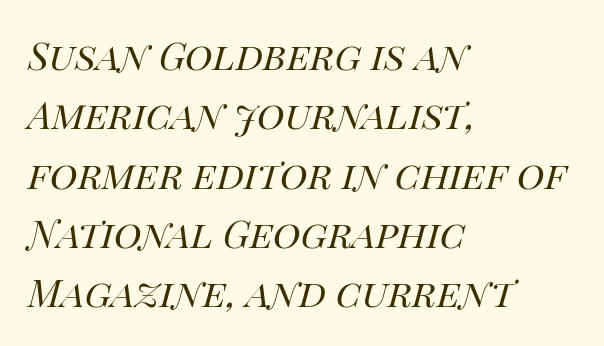
Q: Is the text bold? A: No.
Q: Is the text italic (slanted)? A: Yes, it leans right by about 14 degrees.
Q: Is the text underlined? A: No.
Q: How is the paragraph aligned? A: Left-aligned.
Q: Is the spacing between letters normal or unusually wide? A: Normal.
Q: Is the spacing between lines tight, normal or loose? A: Normal.
Q: Width (condensed, normal, or wide)? A: Normal.
Q: Stroke contrast? A: High.
Q: x-height? A: Large.
Q: Monospaced? A: No.
